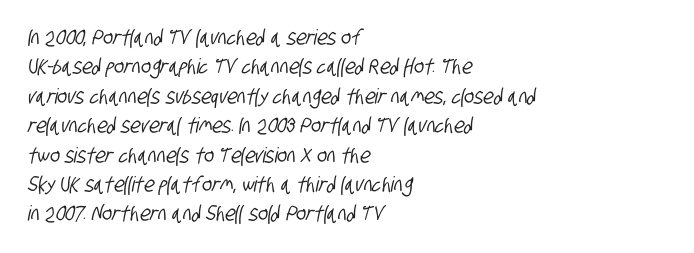
Check under the words: just untouched page. In terms of leading, this rendering sits right in the middle. The text block is weighted toward the left margin, trailing off unevenly rightward. Short note: letters normally spaced.
